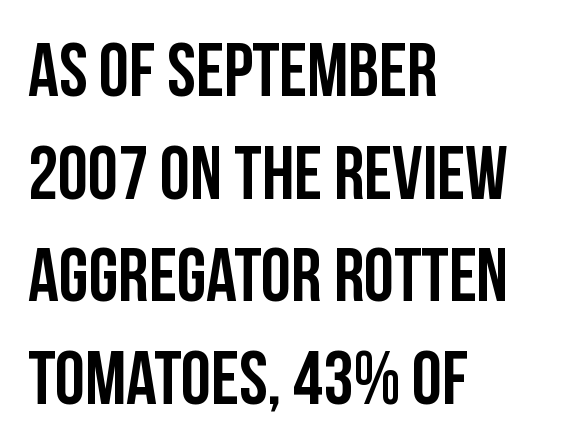
Type style note: lacks serifs. Letters rest on an invisible, unmarked baseline. Spacing between characters is what you'd get straight out of the box. Teacher's note: observe the even left margin — that is flush-left alignment.
